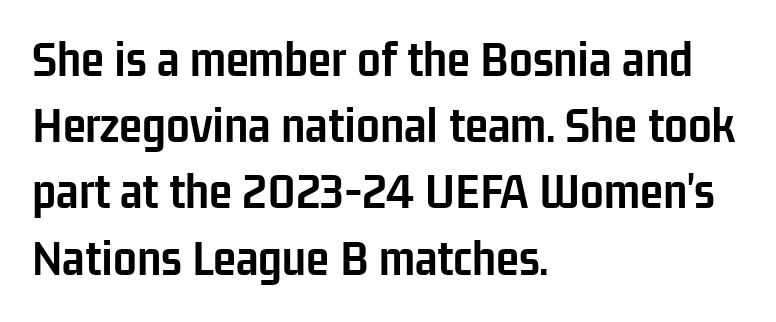
Q: Is the text bold? A: Yes.
Q: Is the text italic (slanted)? A: No, it is upright.
Q: Is the typeface a serif or a sans-serif typeface? A: Sans-serif.
Q: Is the text underlined? A: No.
Q: How is the paragraph aligned? A: Left-aligned.
Q: Is the spacing between letters normal or unusually wide? A: Normal.
Q: Is the spacing between lines tight, normal or loose? A: Normal.
Q: Width (condensed, normal, or wide)? A: Condensed.
Q: Stroke contrast? A: Low.
Q: x-height? A: Medium.
Q: Monospaced? A: No.
